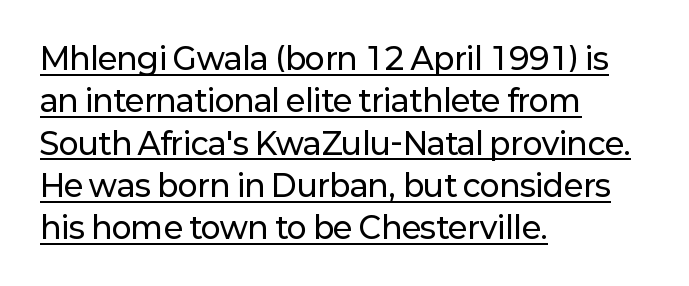
The image shows 30 px sans-serif type, upright; set left-aligned, normal line spacing (1.41x), normal letter spacing, underlined; low stroke contrast and a medium x-height.
